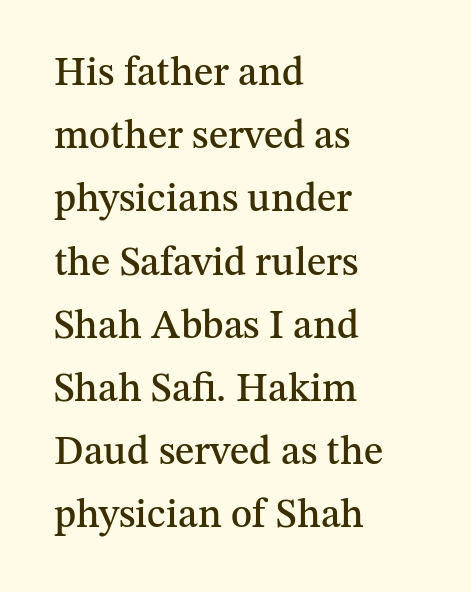
The image shows 40 px serif type, upright; set left-aligned, normal line spacing (1.58x), normal letter spacing, not underlined; medium stroke contrast and a medium x-height.
